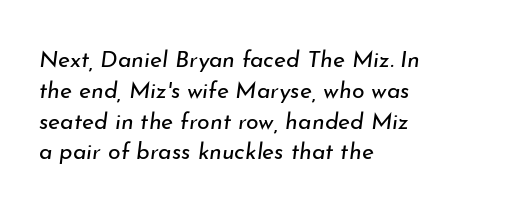
{"italic": "yes", "lean": "right", "slant_degrees": 7, "bold": "no", "underline": "no", "align": "left", "line_spacing": "normal", "line_spacing_ratio": 1.34, "letter_spacing": "normal", "letter_spacing_em": 0.0, "glyph_px": 23}
